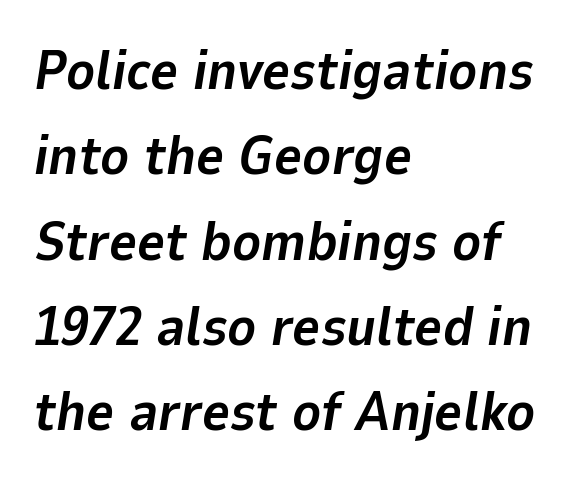
{"italic": "yes", "lean": "right", "slant_degrees": 9, "bold": "yes", "weight": "bold", "width": "normal", "stroke_contrast": "low", "x_height": "medium", "monospaced": "no", "underline": "no", "align": "left", "line_spacing": "normal", "line_spacing_ratio": 1.58, "letter_spacing": "normal", "letter_spacing_em": 0.0, "glyph_px": 54}
